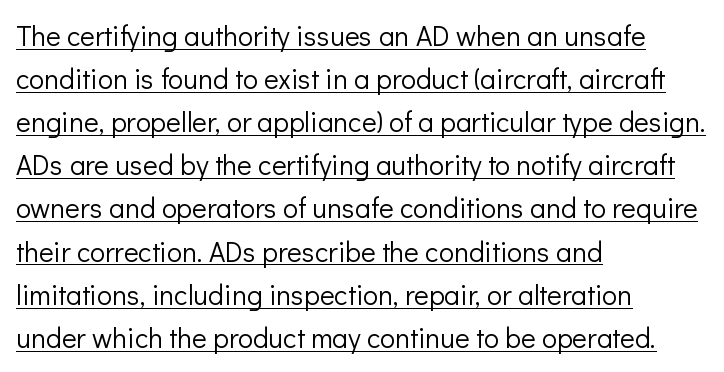
The image shows 28 px light sans-serif type, upright; set left-aligned, normal line spacing (1.54x), normal letter spacing, underlined; low stroke contrast and a medium x-height.
